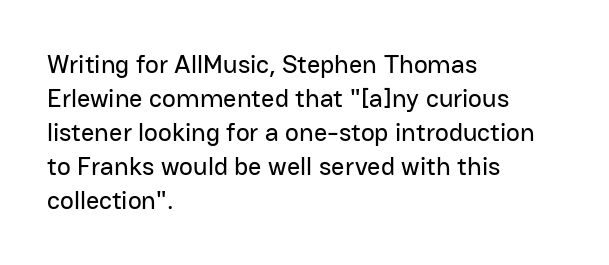
The image shows 26 px text type, upright; set left-aligned, normal line spacing (1.31x), normal letter spacing, not underlined.
